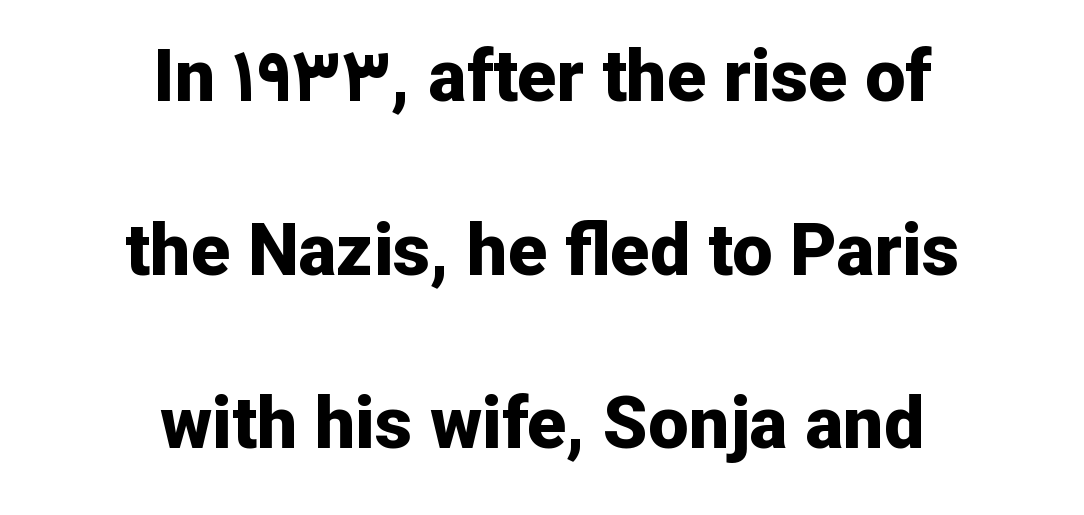
Q: Is the text bold? A: Yes.
Q: Is the text italic (slanted)? A: No, it is upright.
Q: Is the typeface a serif or a sans-serif typeface? A: Sans-serif.
Q: Is the text underlined? A: No.
Q: How is the paragraph aligned? A: Centered.
Q: Is the spacing between letters normal or unusually wide? A: Normal.
Q: Is the spacing between lines tight, normal or loose? A: Loose.
Q: Width (condensed, normal, or wide)? A: Normal.
Q: Stroke contrast? A: Low.
Q: x-height? A: Medium.
Q: Monospaced? A: No.
